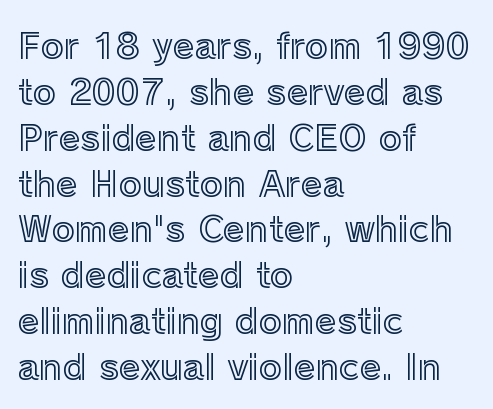
{"italic": "no", "width": "normal", "x_height": "medium", "monospaced": "no", "underline": "no", "align": "left", "line_spacing": "normal", "line_spacing_ratio": 1.31, "letter_spacing": "normal", "letter_spacing_em": 0.0, "glyph_px": 35}
